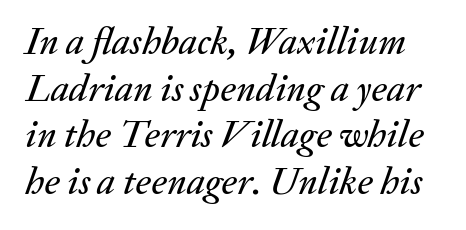
Each letter keeps its own natural width here, so spacing adapts to shape. This rendering leaves character spacing at its baseline value. If you drew a line through each stem, it would be angled. The string is rendered with underlining switched off.
